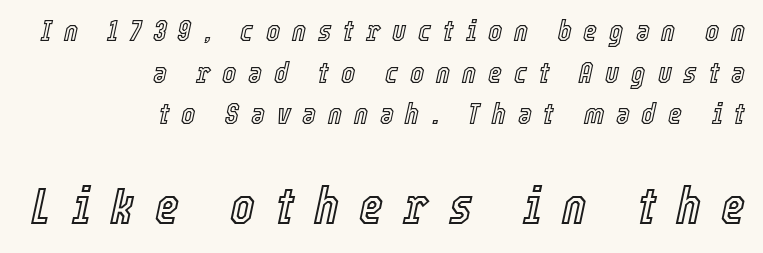
Q: Is the text italic (slanted)? A: Yes, it leans right by about 12 degrees.
Q: Is the text underlined? A: No.
Q: How is the paragraph aligned? A: Right-aligned.
Q: Is the spacing between letters normal or unusually wide? A: Unusually wide.
Q: Is the spacing between lines tight, normal or loose? A: Normal.
Q: Which block of text is set in a larger size, the first (top) or the second (bottom)? A: The second (bottom) one.
Q: Width (condensed, normal, or wide)? A: Condensed.
Q: x-height? A: Medium.
Q: Monospaced? A: No.
